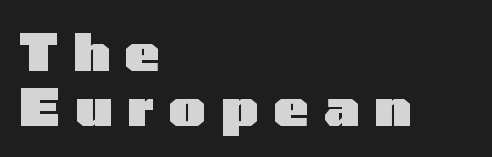
Q: Is the text bold? A: Yes.
Q: Is the text italic (slanted)? A: No, it is upright.
Q: Is the typeface a serif or a sans-serif typeface? A: Sans-serif.
Q: Is the text underlined? A: No.
Q: How is the paragraph aligned? A: Left-aligned.
Q: Is the spacing between letters normal or unusually wide? A: Unusually wide.
Q: Is the spacing between lines tight, normal or loose? A: Tight.
Q: Width (condensed, normal, or wide)? A: Wide.
Q: Stroke contrast? A: Low.
Q: x-height? A: Medium.
Q: Monospaced? A: No.
